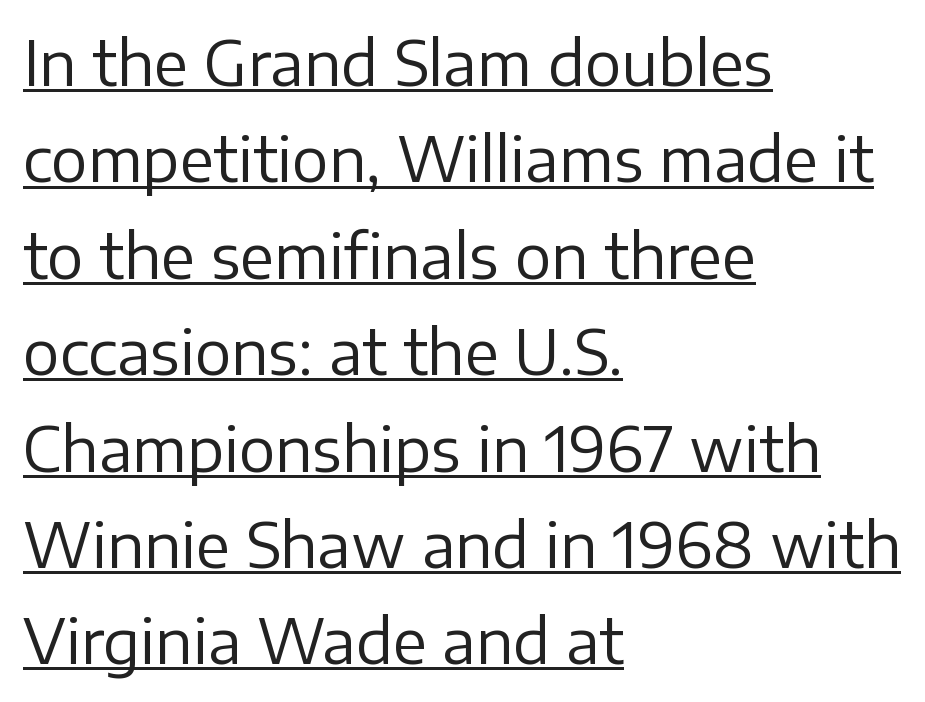
Q: Is the text bold? A: No.
Q: Is the text italic (slanted)? A: No, it is upright.
Q: Is the typeface a serif or a sans-serif typeface? A: Sans-serif.
Q: Is the text underlined? A: Yes.
Q: How is the paragraph aligned? A: Left-aligned.
Q: Is the spacing between letters normal or unusually wide? A: Normal.
Q: Is the spacing between lines tight, normal or loose? A: Normal.
Q: Width (condensed, normal, or wide)? A: Normal.
Q: Stroke contrast? A: Low.
Q: x-height? A: Medium.
Q: Monospaced? A: No.
